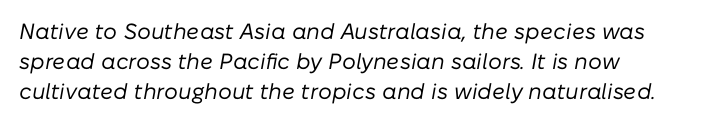
{"italic": "yes", "lean": "right", "slant_degrees": 10, "bold": "no", "underline": "no", "line_spacing": "normal", "line_spacing_ratio": 1.36, "letter_spacing": "normal", "letter_spacing_em": 0.0, "glyph_px": 22}
